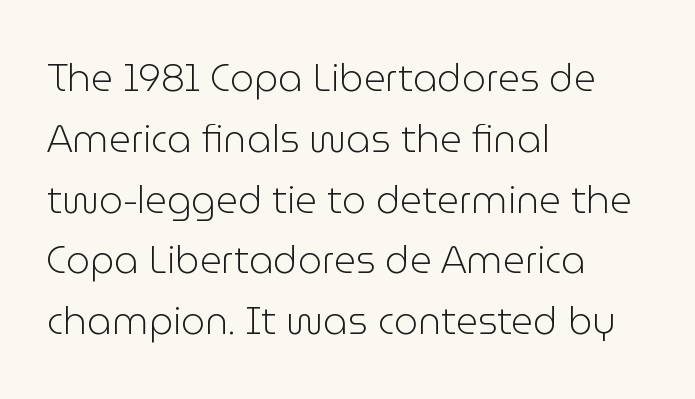
Normally led — the rows are evenly, conventionally spaced. One-word summary of the alignment: left. Unmarked baselines from the first word to the last. The type family on display is of the sans-serif kind.
